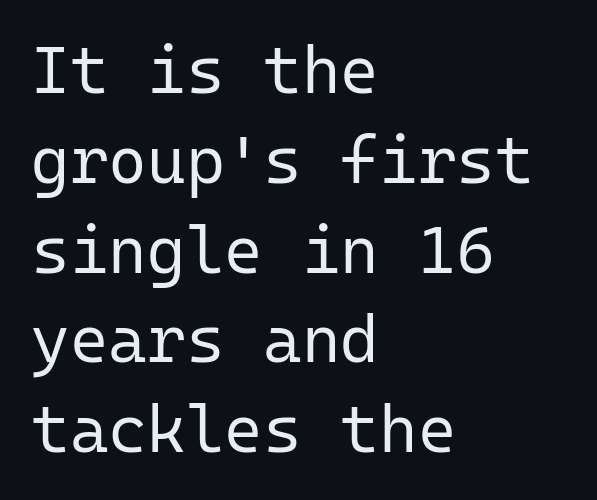
The image shows 66 px regular-weight sans-serif type, upright, monospaced; set left-aligned, normal line spacing (1.36x), normal letter spacing, not underlined; low stroke contrast and a medium x-height.
